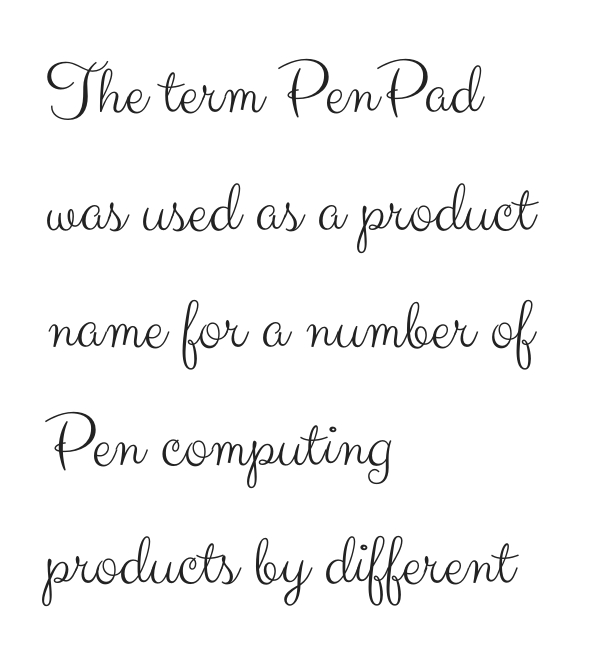
Honestly, the letter spacing is just normal — you wouldn't notice it. The letters advance in unequal steps, a hallmark of proportional type. The space between consecutive lines is moderate. The foot of each line stays bare and open. A typesetter would label this face a sans. The text block is weighted toward the left margin, trailing off unevenly rightward.
